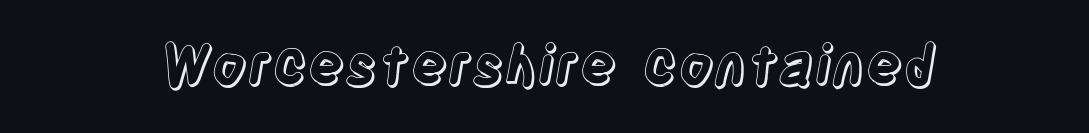
The foot of each line stays bare and open. The passage shown is typed in a proportional face where columns would drift. Characters follow at the spacing the type designer built in.
